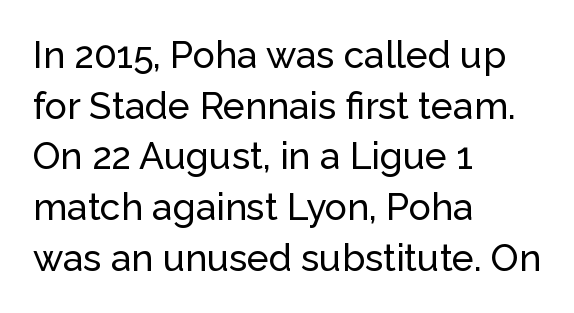
The image shows 37 px sans-serif type, upright; set left-aligned, normal line spacing (1.37x), normal letter spacing, not underlined; low stroke contrast and a medium x-height.
